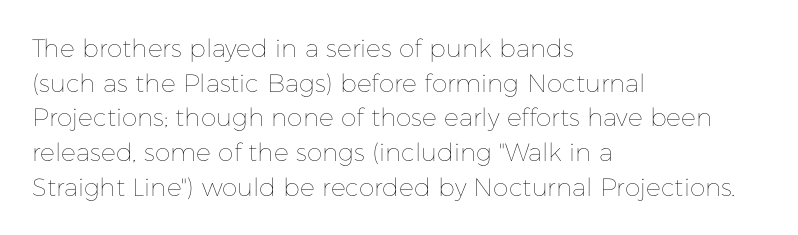
The image shows 25 px text type, upright; set left-aligned, normal line spacing (1.39x), normal letter spacing, not underlined.
